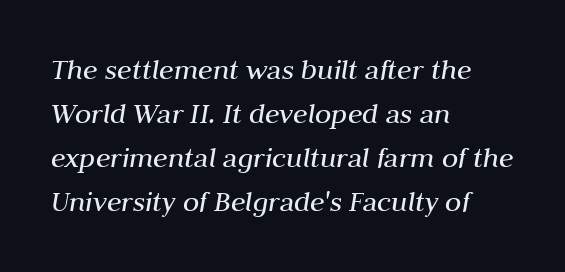
The image shows 30 px regular-weight type, italic (leaning right); set left-aligned, normal line spacing (1.47x), normal letter spacing, not underlined; medium stroke contrast and a medium x-height.
